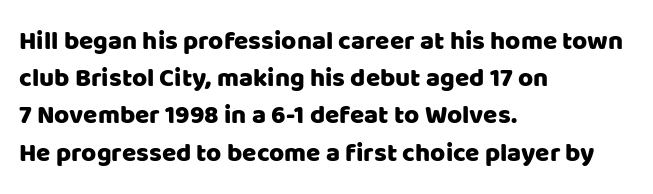
The image shows 26 px text type, upright; set left-aligned, normal line spacing (1.43x), normal letter spacing, not underlined.
